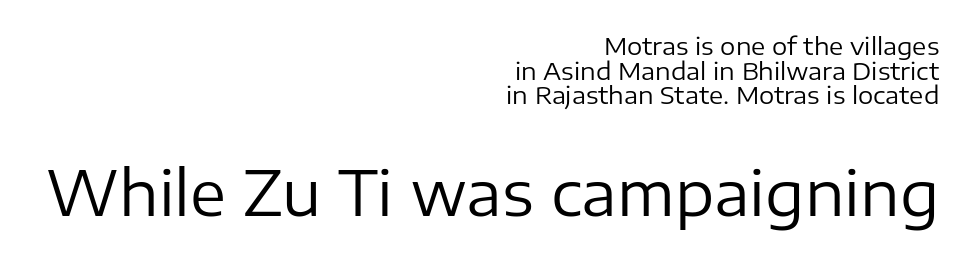
Q: Is the text bold? A: No.
Q: Is the text italic (slanted)? A: No, it is upright.
Q: Is the typeface a serif or a sans-serif typeface? A: Sans-serif.
Q: Is the text underlined? A: No.
Q: How is the paragraph aligned? A: Right-aligned.
Q: Is the spacing between letters normal or unusually wide? A: Normal.
Q: Is the spacing between lines tight, normal or loose? A: Tight.
Q: Which block of text is set in a larger size, the first (top) or the second (bottom)? A: The second (bottom) one.
Q: Width (condensed, normal, or wide)? A: Normal.
Q: Stroke contrast? A: Low.
Q: x-height? A: Medium.
Q: Monospaced? A: No.
